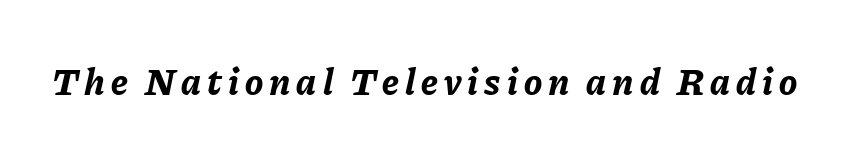
A dark, heavy texture on the line: the type is bold. The whole block is typeset with a tilt. The passage shown is typed in a proportional face where columns would drift. The string is rendered with underlining switched off.
